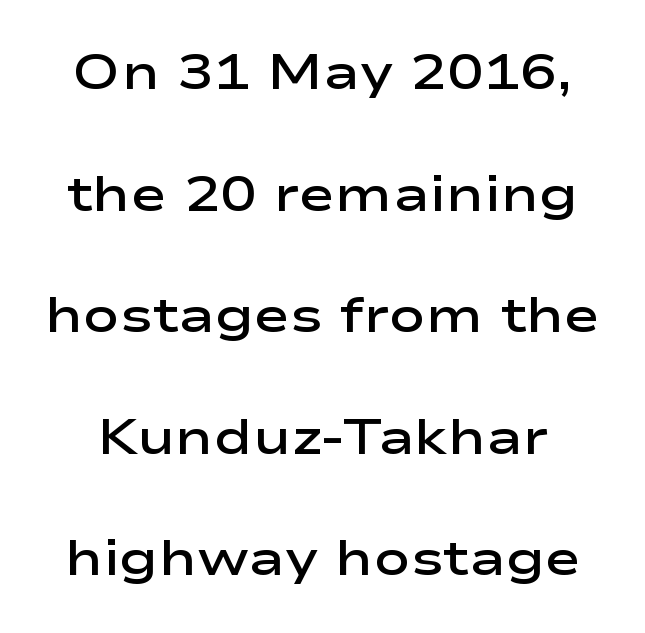
Moderately thickened strokes mark this as semibold type. The foot of each line stays bare and open. Posture: vertical. Check where the strokes stop: nothing finishes them off — pure sans. Words appear dense and cohesive because spacing is normal.
